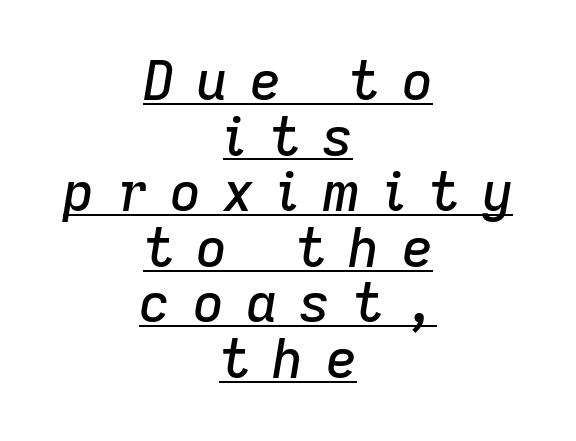
The image shows 54 px text type, italic (leaning right); set centered, tight line spacing (1.03x), unusually wide letter spacing (+0.41 em), underlined; low stroke contrast and a medium x-height.
